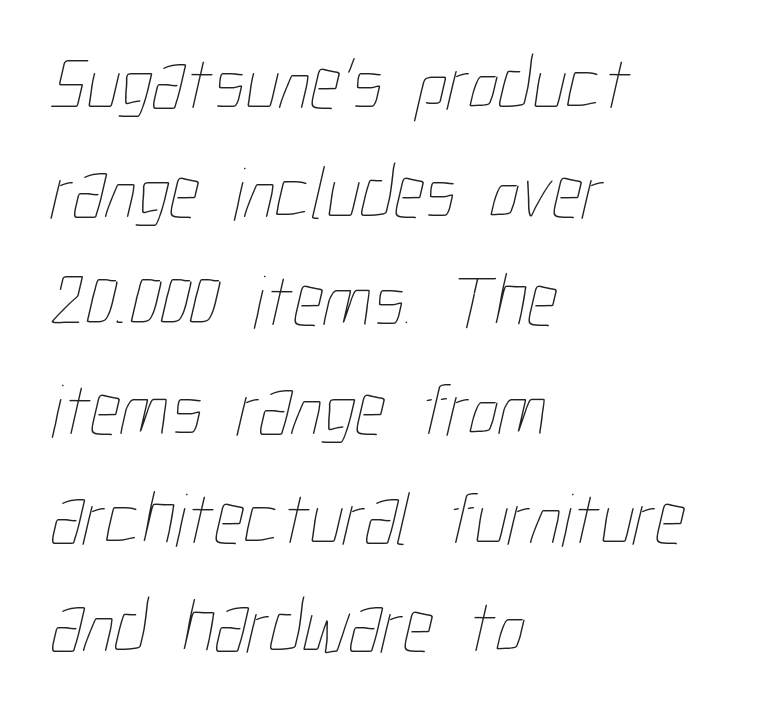
The image shows 76 px thin, condensed type; set left-aligned, normal line spacing (1.43x), normal letter spacing, not underlined; low stroke contrast and a medium x-height.
